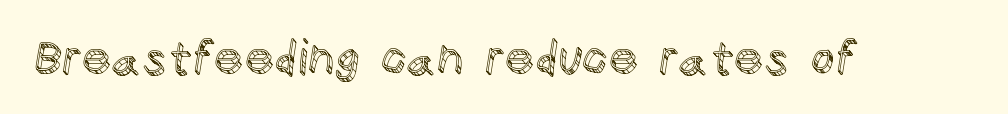
Q: Is the text italic (slanted)? A: Yes.
Q: Is the text underlined? A: No.
Q: Is the spacing between letters normal or unusually wide? A: Normal.
Q: Width (condensed, normal, or wide)? A: Normal.
Q: x-height? A: Large.
Q: Monospaced? A: No.
